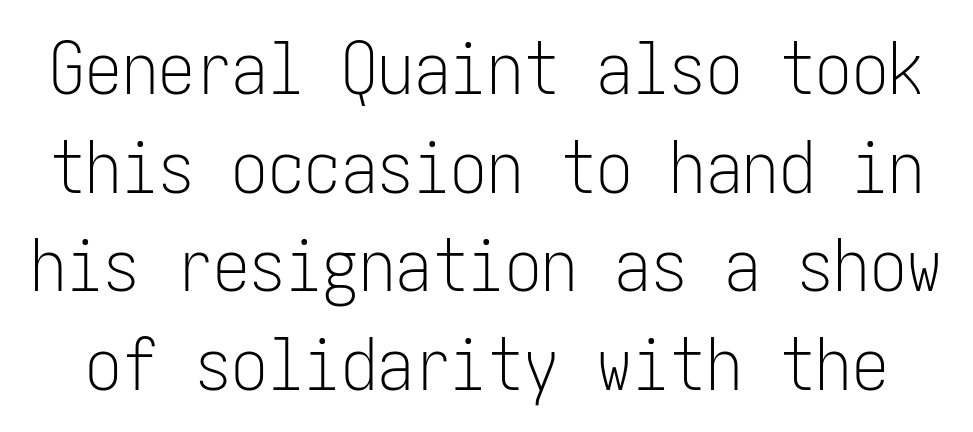
Q: Is the text bold? A: No.
Q: Is the text italic (slanted)? A: No, it is upright.
Q: Is the typeface a serif or a sans-serif typeface? A: Sans-serif.
Q: Is the text underlined? A: No.
Q: Is the spacing between letters normal or unusually wide? A: Normal.
Q: Is the spacing between lines tight, normal or loose? A: Normal.
Q: Width (condensed, normal, or wide)? A: Condensed.
Q: Stroke contrast? A: Low.
Q: x-height? A: Medium.
